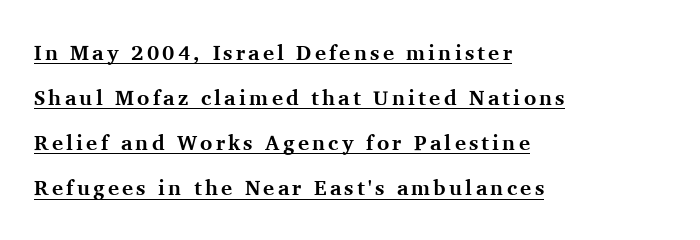
{"italic": "no", "bold": "yes", "underline": "yes", "align": "left", "line_spacing": "loose", "line_spacing_ratio": 2.15, "glyph_px": 21}
